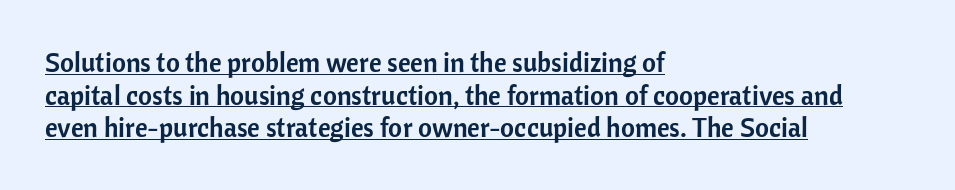
The image shows 27 px text type, upright; set left-aligned, line spacing 1.21x, normal letter spacing, underlined.
